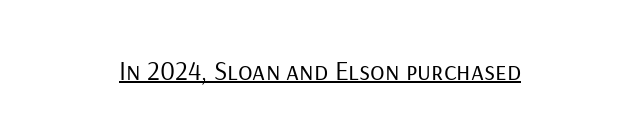
The image shows 27 px text type, upright; set normal letter spacing, underlined.
